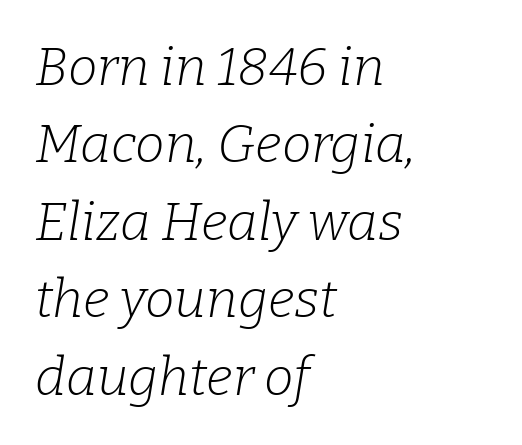
Q: Is the text bold? A: No.
Q: Is the text italic (slanted)? A: Yes, it leans right by about 9 degrees.
Q: Is the typeface a serif or a sans-serif typeface? A: Serif.
Q: Is the text underlined? A: No.
Q: How is the paragraph aligned? A: Left-aligned.
Q: Is the spacing between letters normal or unusually wide? A: Normal.
Q: Is the spacing between lines tight, normal or loose? A: Normal.
Q: Width (condensed, normal, or wide)? A: Normal.
Q: Stroke contrast? A: Low.
Q: x-height? A: Medium.
Q: Monospaced? A: No.
